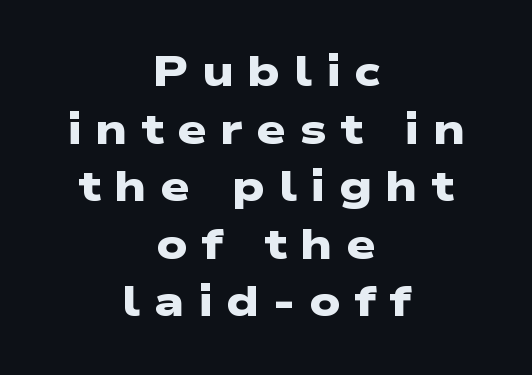
Q: Is the text bold? A: Yes.
Q: Is the typeface a serif or a sans-serif typeface? A: Sans-serif.
Q: Is the text underlined? A: No.
Q: How is the paragraph aligned? A: Centered.
Q: Is the spacing between letters normal or unusually wide? A: Unusually wide.
Q: Is the spacing between lines tight, normal or loose? A: Normal.
Q: Width (condensed, normal, or wide)? A: Wide.
Q: Stroke contrast? A: Low.
Q: x-height? A: Medium.
Q: Monospaced? A: No.
